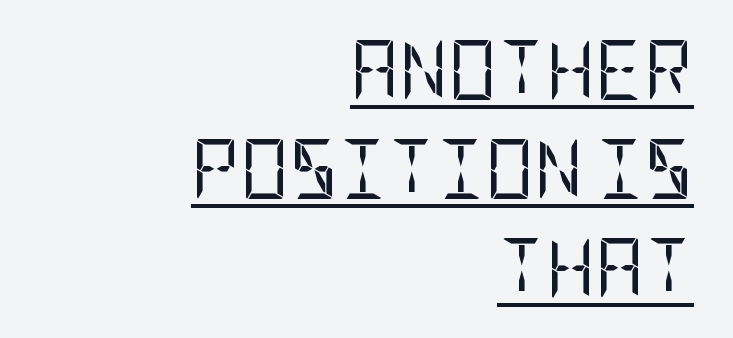
Q: Is the text bold? A: No.
Q: Is the text italic (slanted)? A: No, it is upright.
Q: Is the typeface a serif or a sans-serif typeface? A: Sans-serif.
Q: Is the text underlined? A: Yes.
Q: How is the paragraph aligned? A: Right-aligned.
Q: Is the spacing between letters normal or unusually wide? A: Normal.
Q: Is the spacing between lines tight, normal or loose? A: Normal.
Q: Width (condensed, normal, or wide)? A: Condensed.
Q: Stroke contrast? A: Low.
Q: x-height? A: Large.
